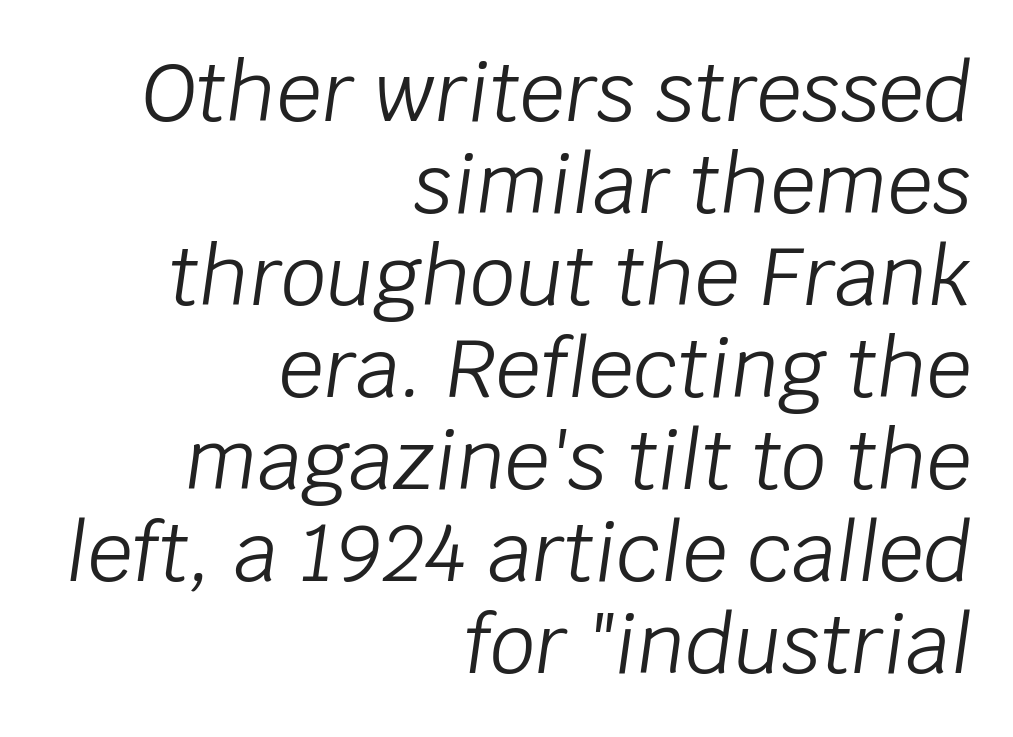
{"italic": "yes", "lean": "right", "slant_degrees": 8, "bold": "no", "weight": "light", "width": "normal", "stroke_contrast": "low", "x_height": "large", "monospaced": "no", "underline": "no", "align": "right", "line_spacing": "tight", "line_spacing_ratio": 1.15, "letter_spacing": "normal", "letter_spacing_em": 0.0, "glyph_px": 80}
